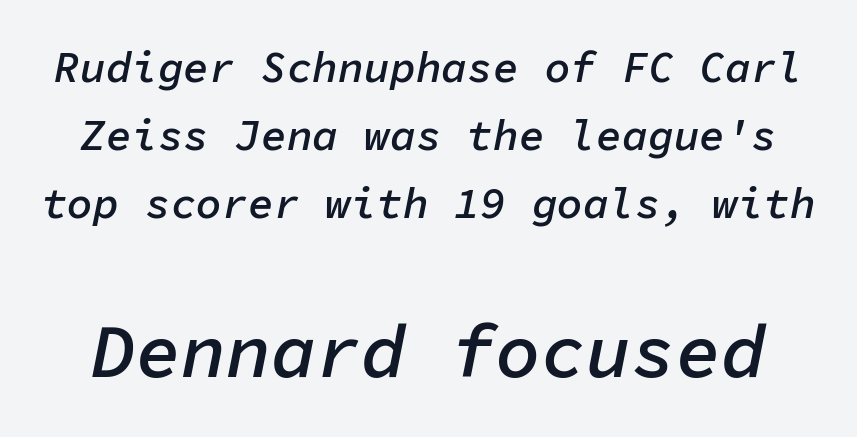
{"italic": "yes", "lean": "right", "slant_degrees": 11, "bold": "semi", "weight": "semibold", "width": "normal", "stroke_contrast": "low", "x_height": "medium", "monospaced": "yes", "underline": "no", "line_spacing": "normal", "line_spacing_ratio": 1.58, "letter_spacing": "normal", "letter_spacing_em": 0.0, "larger_block": "second", "size_ratio": 1.74, "glyph_px": 75}
